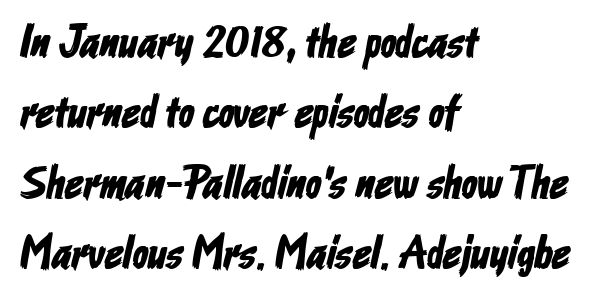
The image shows 46 px condensed sans-serif type; set left-aligned, normal line spacing (1.53x), normal letter spacing, not underlined; low stroke contrast and a medium x-height.
